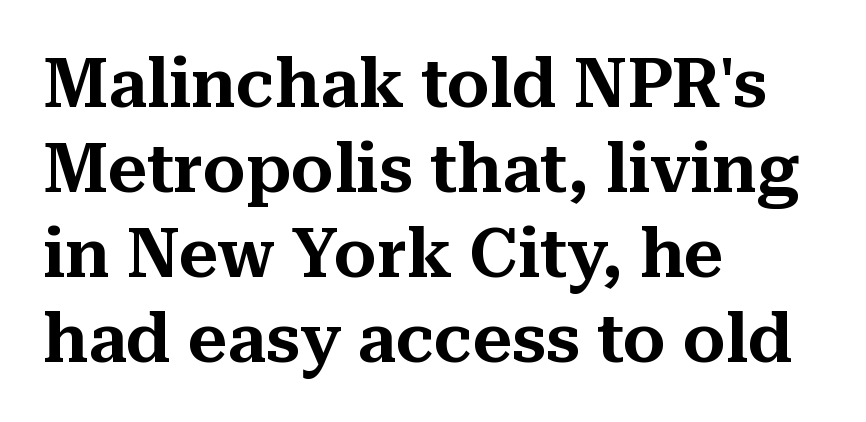
{"serif": "yes", "italic": "no", "width": "normal", "stroke_contrast": "medium", "x_height": "medium", "monospaced": "no", "underline": "no", "align": "left", "line_spacing": "normal", "line_spacing_ratio": 1.25, "letter_spacing": "normal", "letter_spacing_em": 0.0, "glyph_px": 68}
